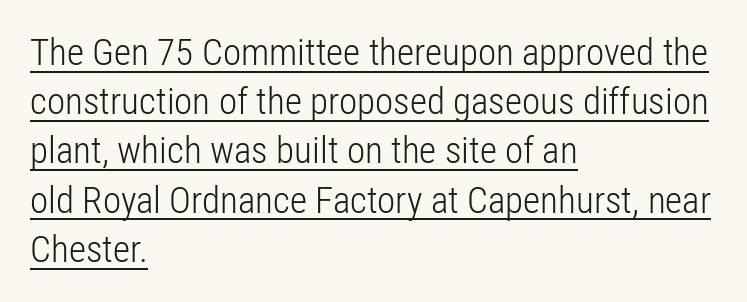
You could call the tracking neutral — neither tight nor loose. The typography opts for an upright posture over an oblique one. Spacing verdict: proportional, widths tailored to each character. The setting favours the left margin, as ordinary paragraphs usually do. The glyphs are accompanied by a horizontal stroke just below them. Students, observe: this is what conventionally led text looks like.
